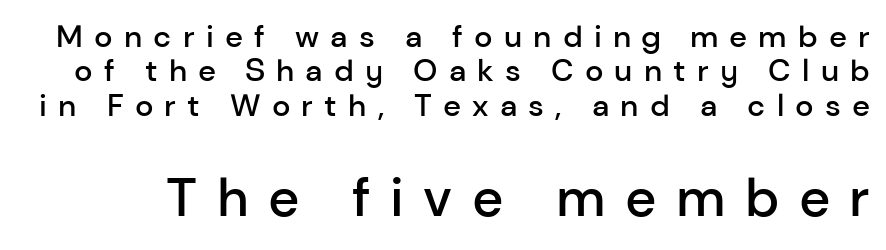
The image shows 54 px semibold sans-serif type, upright; set tight line spacing (1.11x), unusually wide letter spacing (+0.36 em), not underlined; the second (bottom) block is 1.74x larger; low stroke contrast and a medium x-height.
